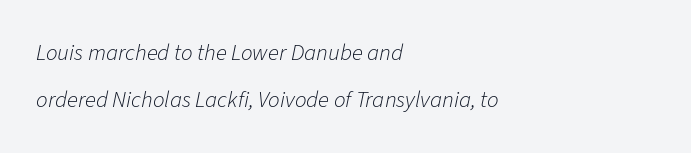
Is the type heavy? It reads as light-to-regular instead. In terms of letterspacing, this is plain default setting. Notice how the stems are inclined rather than vertical — that's the hallmark of italics. Underline: absent. This block would shrink considerably if given ordinary leading; it's expanded now.
